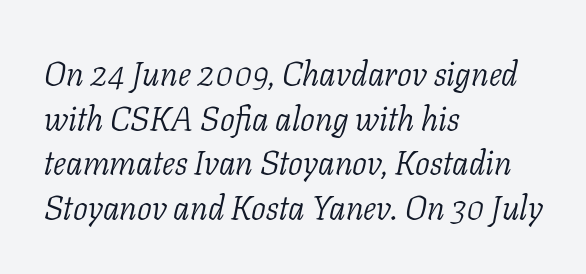
Looks like regular typesetting: each glyph gets only the width it needs. The leading is moderate, giving the passage an even texture. Bare-footed words on every line. Typographically, this falls in the serif category. Rendered with sloped, italic letterforms.
